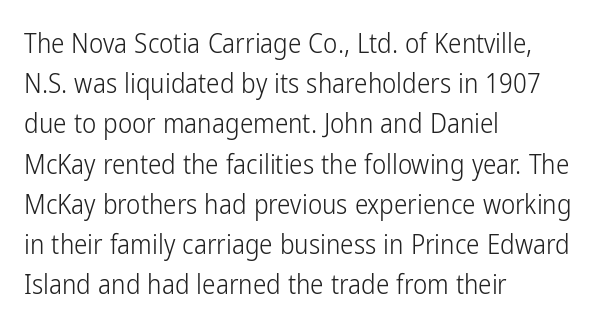
{"italic": "no", "bold": "no", "underline": "no", "align": "left", "line_spacing": "normal", "line_spacing_ratio": 1.49, "letter_spacing": "normal", "letter_spacing_em": 0.0, "glyph_px": 27}
